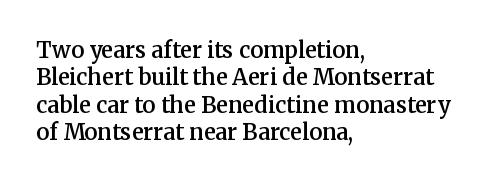
{"italic": "no", "bold": "semi", "underline": "no", "align": "left", "line_spacing": "normal", "line_spacing_ratio": 1.25, "letter_spacing": "normal", "letter_spacing_em": 0.0, "glyph_px": 22}
